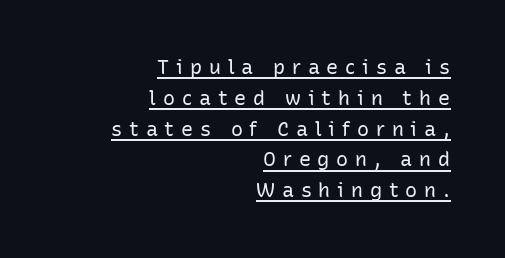
{"italic": "no", "bold": "no", "underline": "yes", "align": "right", "line_spacing": "normal", "line_spacing_ratio": 1.54, "letter_spacing": "wide", "letter_spacing_em": 0.34, "glyph_px": 20}
